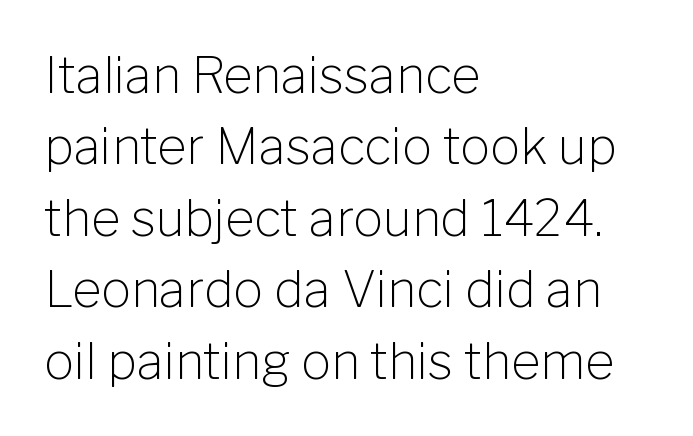
Has an underline been added? It has not. The characters display no serif detailing; their extremities are plain. You could not count columns in this text — the font is proportionally spaced. In terms of leading, this rendering sits right in the middle.
